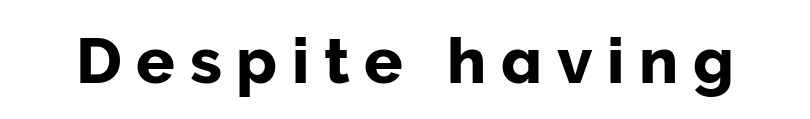
Clear beneath every line of the passage. The letters advance in unequal steps, a hallmark of proportional type. In terms of posture, this sample is upright. The passage shown has open, widely tracked lettering throughout. The glyphs in this specimen are sans serif.
